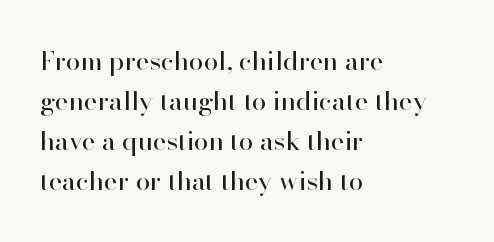
Q: Is the text bold? A: No.
Q: Is the text italic (slanted)? A: No, it is upright.
Q: Is the text underlined? A: No.
Q: How is the paragraph aligned? A: Left-aligned.
Q: Is the spacing between letters normal or unusually wide? A: Normal.
Q: Is the spacing between lines tight, normal or loose? A: Normal.
